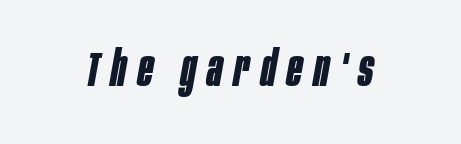
{"italic": "yes", "lean": "right", "slant_degrees": 10, "bold": "yes", "weight": "bold", "width": "condensed", "stroke_contrast": "low", "x_height": "large", "monospaced": "no", "underline": "no", "letter_spacing": "wide", "letter_spacing_em": 0.23, "glyph_px": 50}
